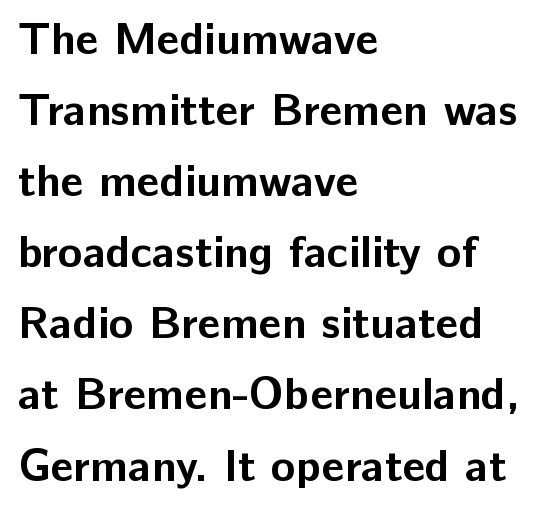
The image shows 45 px bold sans-serif type, upright; set left-aligned, normal line spacing (1.58x), normal letter spacing, not underlined; low stroke contrast and a medium x-height.
